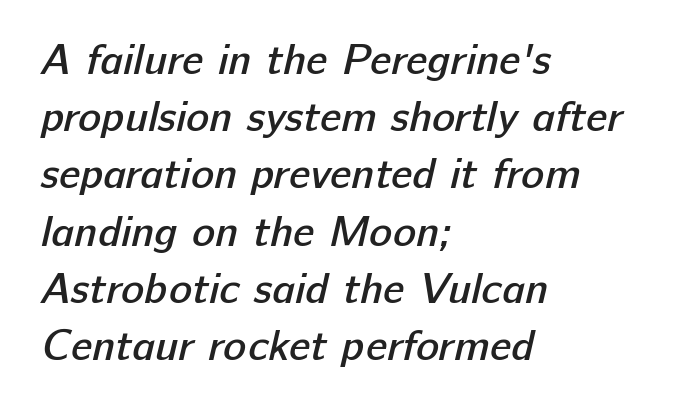
{"serif": "no", "bold": "semi", "weight": "semibold", "width": "normal", "stroke_contrast": "low", "x_height": "medium", "monospaced": "no", "underline": "no", "align": "left", "line_spacing": "normal", "line_spacing_ratio": 1.33, "letter_spacing": "normal", "letter_spacing_em": 0.0, "glyph_px": 43}
